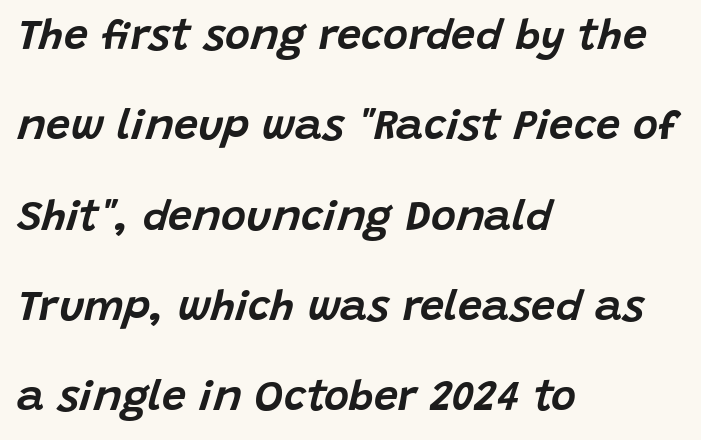
The zone under the glyphs is completely vacant. The rendering uses a large line-height, opening up the rows. The specimen reads as italic at a glance. The passage shown is typed in a proportional face where columns would drift.
